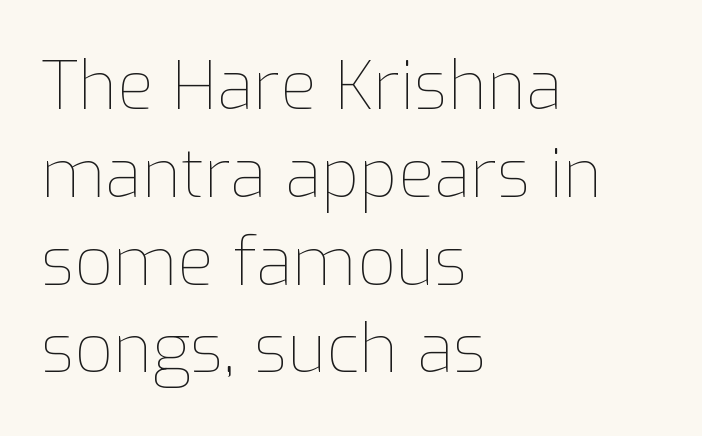
Unbolded letterforms with no extra heft. Each new line begins a customary step beneath the previous one. These lines are rendered in a variable-pitch font. The letters sit at their default tracking, neither squeezed nor spread. The letters stand upright; this is a roman face. Casual observation: everything's shoved over to the left.
